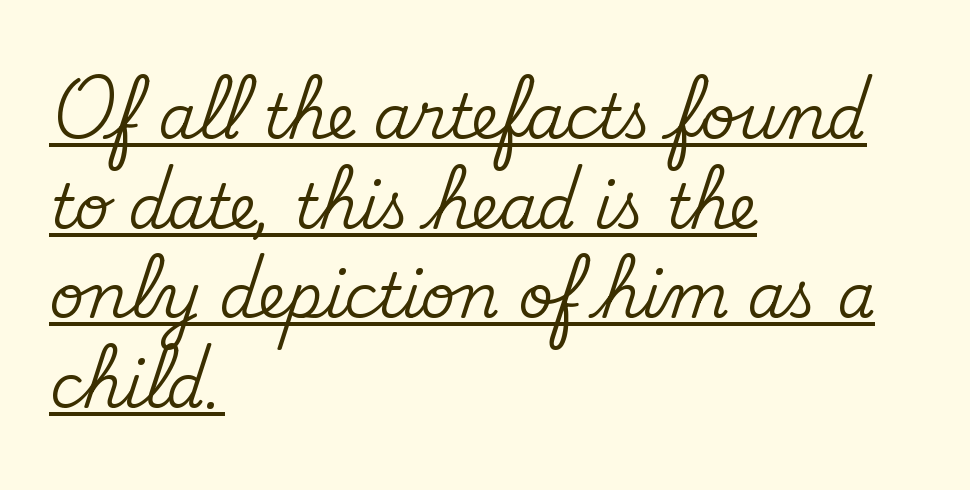
{"width": "normal", "stroke_contrast": "medium", "x_height": "small", "monospaced": "no", "underline": "yes", "align": "left", "line_spacing": "normal", "line_spacing_ratio": 1.47, "letter_spacing": "normal", "letter_spacing_em": 0.0, "glyph_px": 61}
